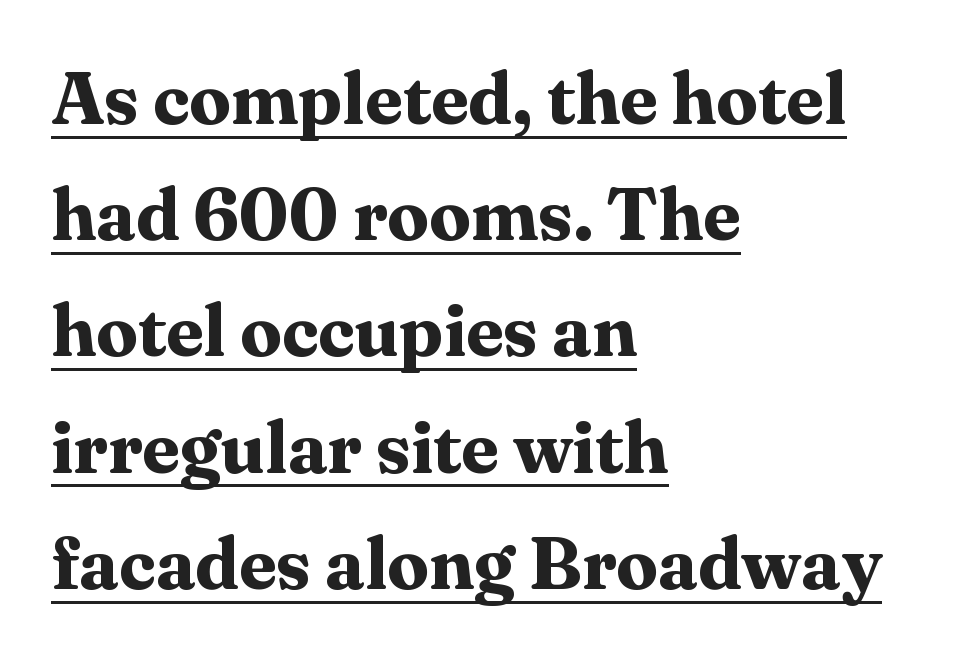
The image shows 74 px bold serif type, upright; set left-aligned, normal line spacing (1.57x), normal letter spacing, underlined; medium stroke contrast and a medium x-height.
